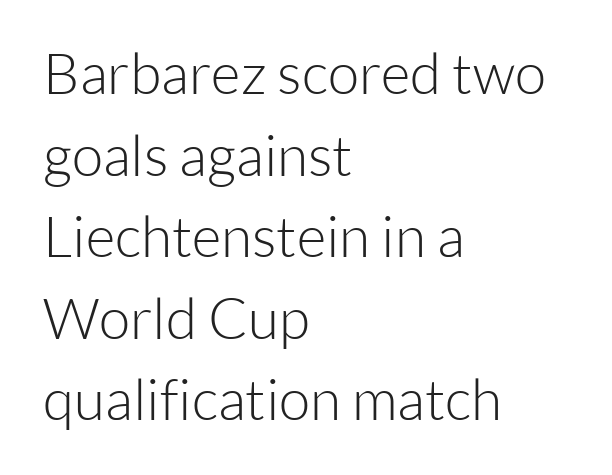
A typesetter would call this leading conventional body-copy spacing. Horizontally, the lines are justified to the leading edge only. The passage shown has conventional tracking throughout. Is this a fixed-width face? No — the glyphs have proportional, varying widths.
